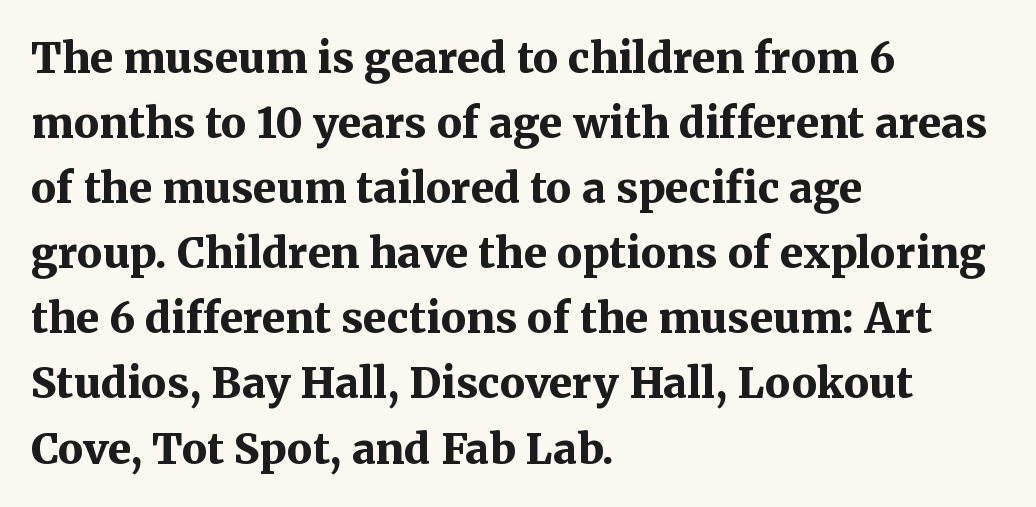
{"serif": "yes", "italic": "no", "bold": "yes", "weight": "bold", "width": "normal", "stroke_contrast": "medium", "x_height": "medium", "monospaced": "no", "underline": "no", "align": "left", "line_spacing": "normal", "line_spacing_ratio": 1.55, "letter_spacing": "normal", "letter_spacing_em": 0.0, "glyph_px": 42}
